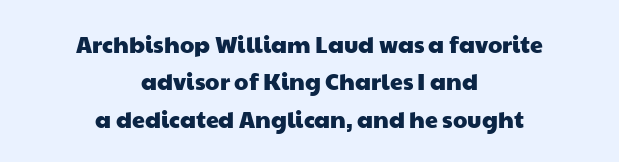
Spacing between characters is what you'd get straight out of the box. Check the space under the baseline: it is left empty. Does the leading feel generous? No, just average. Layout note: lines centered.
